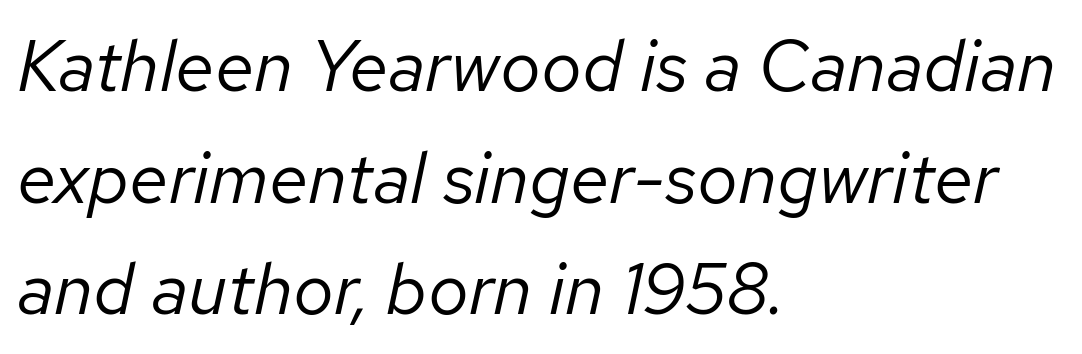
Yep, that's italic — everything's leaning. The face used here is rendered with its standard letterfit. Check under the words: just untouched page. Line starts are locked; line ends wander. Weight: regular or lighter. Successive baselines arrive at the customary interval.
